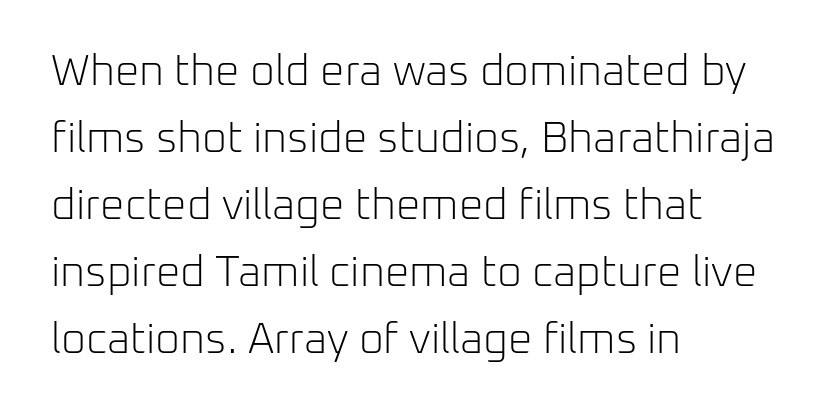
Quick note: not italic, upright. The passage shown is not underscored anywhere. The rag falls on the right side of this text block. Each letter keeps its own natural width here, so spacing adapts to shape. Tracking here is standard; glyphs follow each other at the usual distance.
